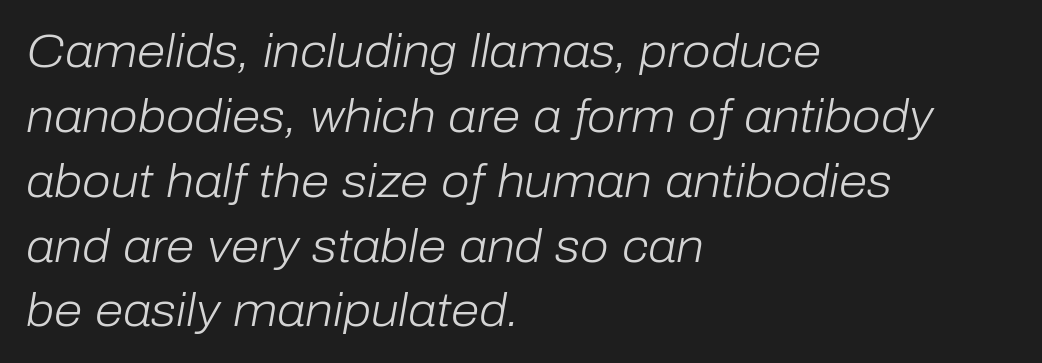
Q: Is the text bold? A: No.
Q: Is the text italic (slanted)? A: Yes, it leans right by about 10 degrees.
Q: Is the text underlined? A: No.
Q: How is the paragraph aligned? A: Left-aligned.
Q: Is the spacing between letters normal or unusually wide? A: Normal.
Q: Is the spacing between lines tight, normal or loose? A: Normal.
Q: Width (condensed, normal, or wide)? A: Normal.
Q: Stroke contrast? A: Low.
Q: x-height? A: Medium.
Q: Monospaced? A: No.
